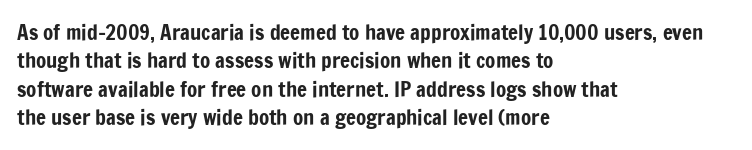
{"italic": "no", "underline": "no", "align": "left", "line_spacing": "normal", "line_spacing_ratio": 1.35, "letter_spacing": "normal", "letter_spacing_em": 0.0, "glyph_px": 21}
